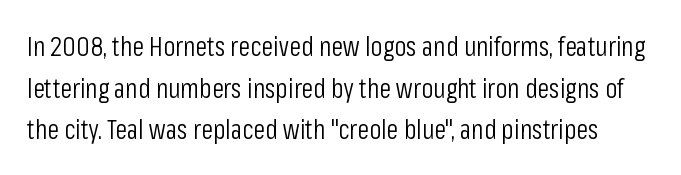
{"italic": "no", "bold": "no", "underline": "no", "line_spacing": "normal", "line_spacing_ratio": 1.54, "letter_spacing": "normal", "letter_spacing_em": 0.0, "glyph_px": 27}
